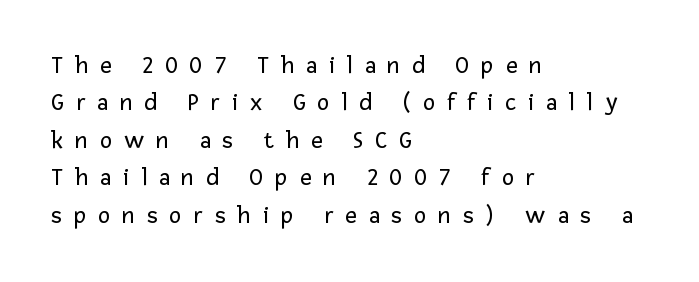
Is there any slant? The stems are plumb. Display-style spreading of the glyphs; the letterfit is very open. These lines sit exactly where default settings would place them. Counters stay open thanks to moderate or lighter strokes. These lines stack with their left ends in a neat column. The space beneath each line is pristine and unruled.
